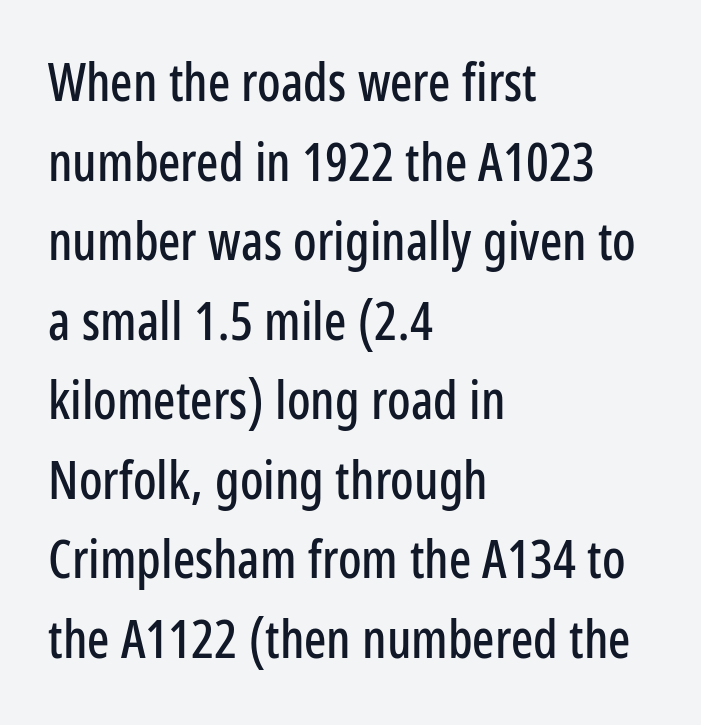
{"serif": "no", "italic": "no", "width": "condensed", "stroke_contrast": "low", "x_height": "medium", "monospaced": "no", "underline": "no", "align": "left", "line_spacing": "normal", "line_spacing_ratio": 1.53, "letter_spacing": "normal", "letter_spacing_em": 0.0, "glyph_px": 52}
